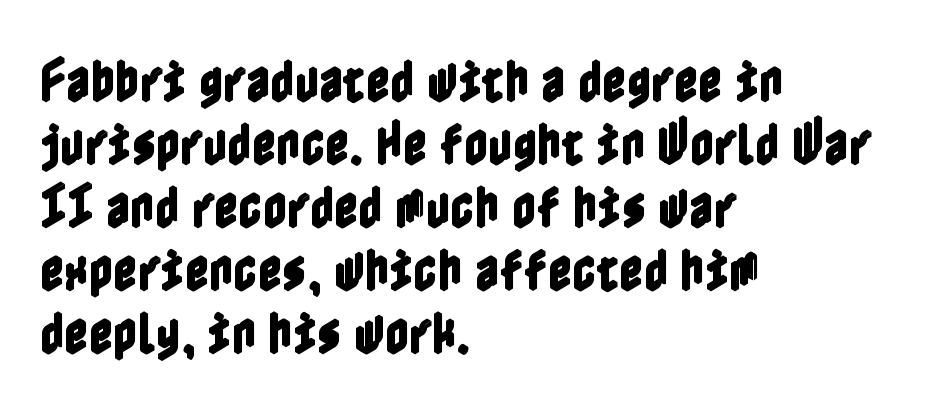
In terms of leading, this rendering sits right in the middle. No extra tracking has been applied to these lines. Decoration check: the copy has no underline. Short and long lines alike share a common starting point at left.
